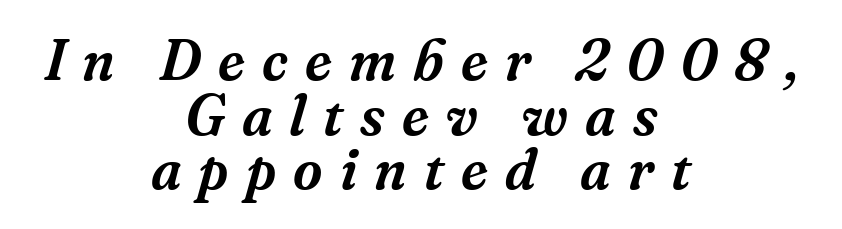
{"serif": "yes", "italic": "yes", "lean": "right", "slant_degrees": 16, "width": "normal", "stroke_contrast": "medium", "x_height": "medium", "monospaced": "no", "underline": "no", "align": "center", "line_spacing": "tight", "line_spacing_ratio": 0.96, "letter_spacing": "wide", "letter_spacing_em": 0.3, "glyph_px": 57}
